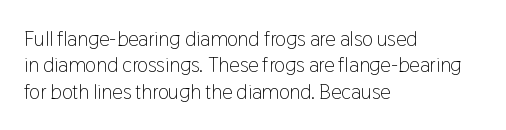
The rendering uses a moderate line-height, typical for paragraphs. Only glyphs here, with clear space below each row. The passage is arranged the way most books set body copy — flush left. Spacing between characters is what you'd get straight out of the box.
